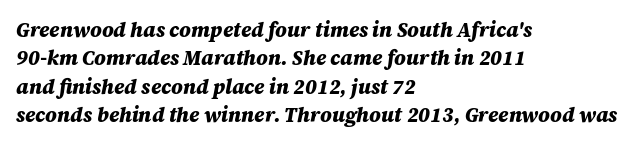
Q: Is the text bold? A: Yes.
Q: Is the text italic (slanted)? A: Yes, it leans right by about 12 degrees.
Q: Is the text underlined? A: No.
Q: How is the paragraph aligned? A: Left-aligned.
Q: Is the spacing between letters normal or unusually wide? A: Normal.
Q: Is the spacing between lines tight, normal or loose? A: Normal.
